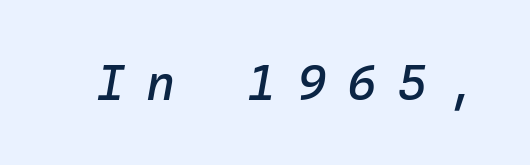
The image shows 50 px text type, italic (leaning right), monospaced; set unusually wide letter spacing (+0.42 em), not underlined; low stroke contrast and a medium x-height.
